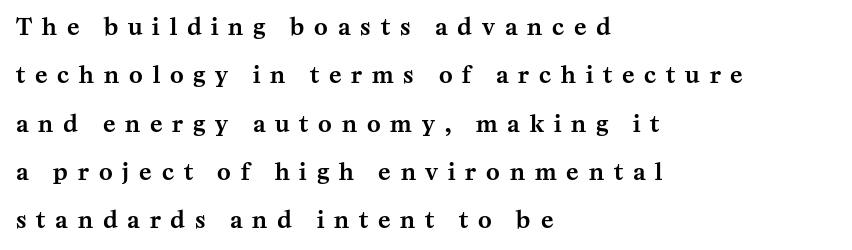
The image shows 23 px text type, upright; set left-aligned, loose line spacing (2.1x), unusually wide letter spacing (+0.43 em), not underlined.
